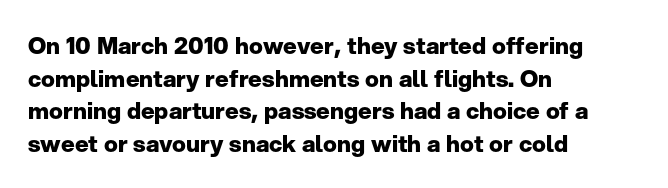
Here the glyphs are tracked normally, forming tight word shapes. One-word summary of the alignment: left. In terms of posture, this sample is upright. Notice how thick the strokes are: this is what a full bold looks like. The lines sit at an ordinary, default distance from one another.
